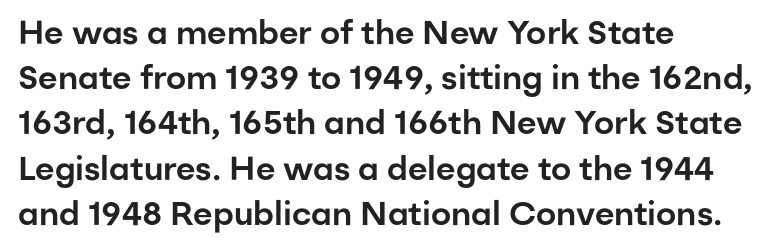
Character widths vary here, with narrow letters taking less room than wide ones. A clean baseline with only descenders dipping below it. Horizontal alignment here is leftward, the default for most running prose. How would I describe the line gaps? Plain and ordinary.
